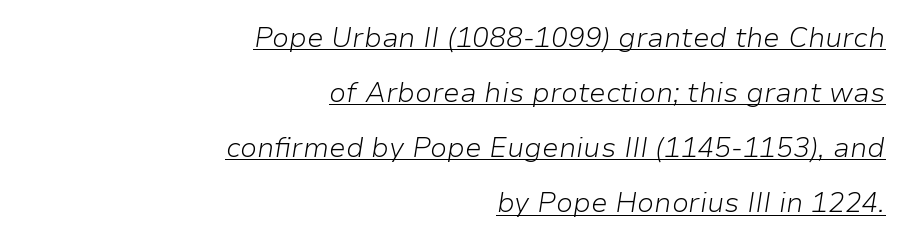
The glyphs look as if they've been sheared to an angle. These lines keep a tight, regular rhythm from letter to letter. The space between consecutive lines is lavish. Weight: in the light-to-regular range.
